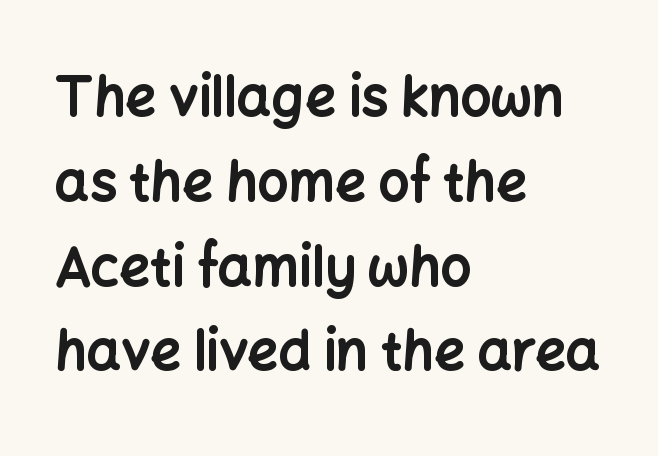
Q: Is the text bold? A: Yes.
Q: Is the text italic (slanted)? A: No, it is upright.
Q: Is the typeface a serif or a sans-serif typeface? A: Sans-serif.
Q: Is the text underlined? A: No.
Q: How is the paragraph aligned? A: Left-aligned.
Q: Is the spacing between letters normal or unusually wide? A: Normal.
Q: Is the spacing between lines tight, normal or loose? A: Normal.
Q: Width (condensed, normal, or wide)? A: Normal.
Q: Stroke contrast? A: Low.
Q: x-height? A: Medium.
Q: Monospaced? A: No.
